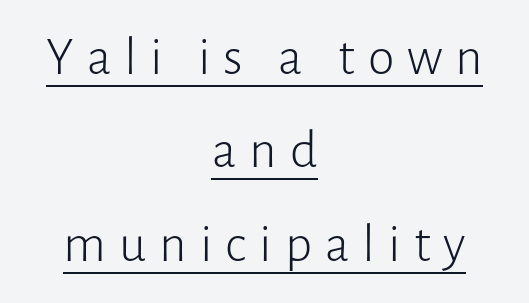
Each letter keeps its own natural width here, so spacing adapts to shape. Does a line run under the words? Yes, clearly. Weight: not bold — regular or lighter. Notice how the stems are strictly vertical — no italics here. Short and long lines alike share a common midpoint.
